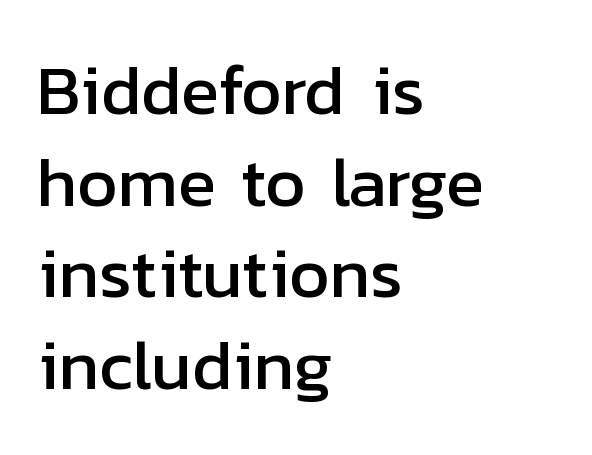
{"serif": "no", "italic": "no", "width": "normal", "stroke_contrast": "low", "x_height": "medium", "monospaced": "no", "underline": "no", "align": "left", "line_spacing": "normal", "line_spacing_ratio": 1.31, "letter_spacing": "normal", "letter_spacing_em": 0.0, "glyph_px": 70}
